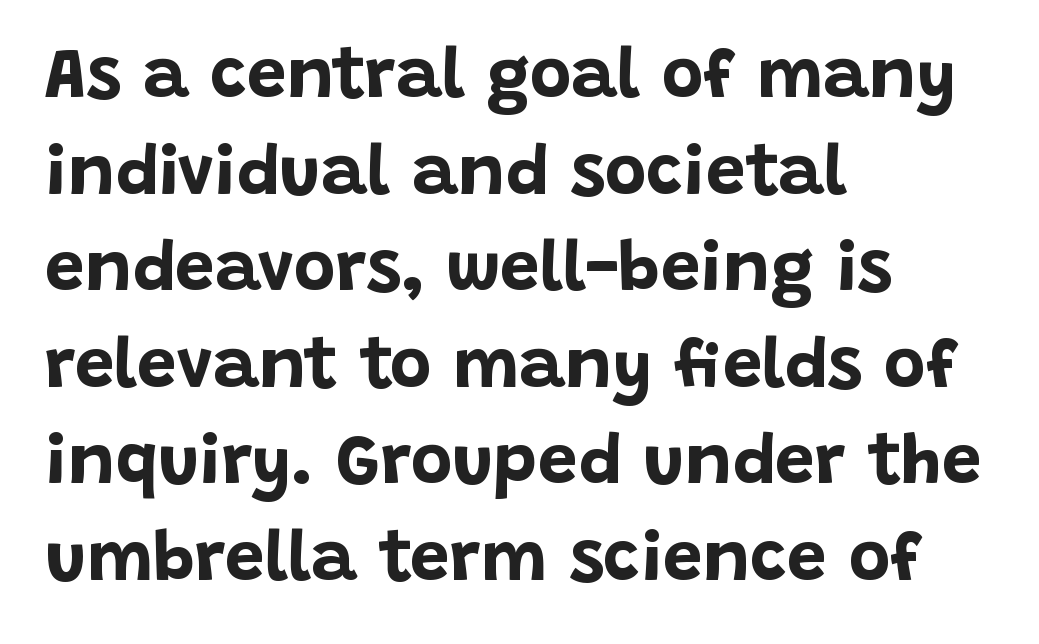
Q: Is the text bold? A: Yes.
Q: Is the text italic (slanted)? A: No, it is upright.
Q: Is the typeface a serif or a sans-serif typeface? A: Sans-serif.
Q: Is the text underlined? A: No.
Q: How is the paragraph aligned? A: Left-aligned.
Q: Is the spacing between letters normal or unusually wide? A: Normal.
Q: Is the spacing between lines tight, normal or loose? A: Normal.
Q: Width (condensed, normal, or wide)? A: Normal.
Q: Stroke contrast? A: Low.
Q: x-height? A: Large.
Q: Monospaced? A: No.
